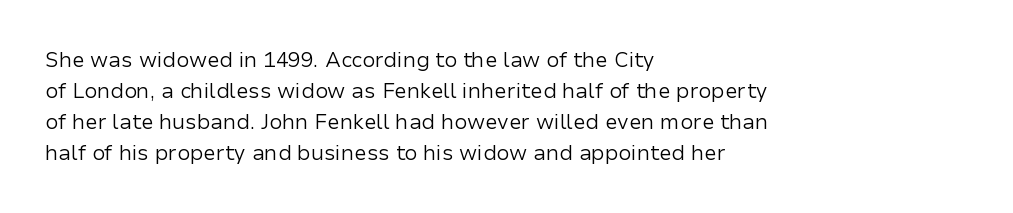
If you drew a line through each stem, it would be perfectly vertical. Leftover space on each line is placed entirely after the last word. The vertical gap from one line to the next is medium. The specimen omits any rule beneath the text block's lines.
